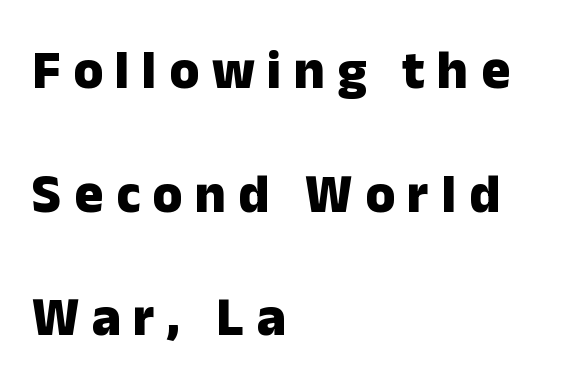
The image shows 54 px heavy sans-serif type, upright; set left-aligned, loose line spacing (2.29x), unusually wide letter spacing (+0.23 em), not underlined; low stroke contrast and a medium x-height.
